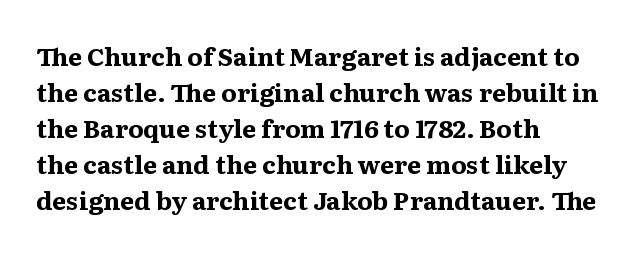
Nope, not italic — everything's standing straight. A normal amount of white space separates one row of letters from the next. Pretty heavy lettering here — definitely bold. Line starts are locked; line ends wander. Tracking here is standard; glyphs follow each other at the usual distance. Decoration check: the copy has no underline.
